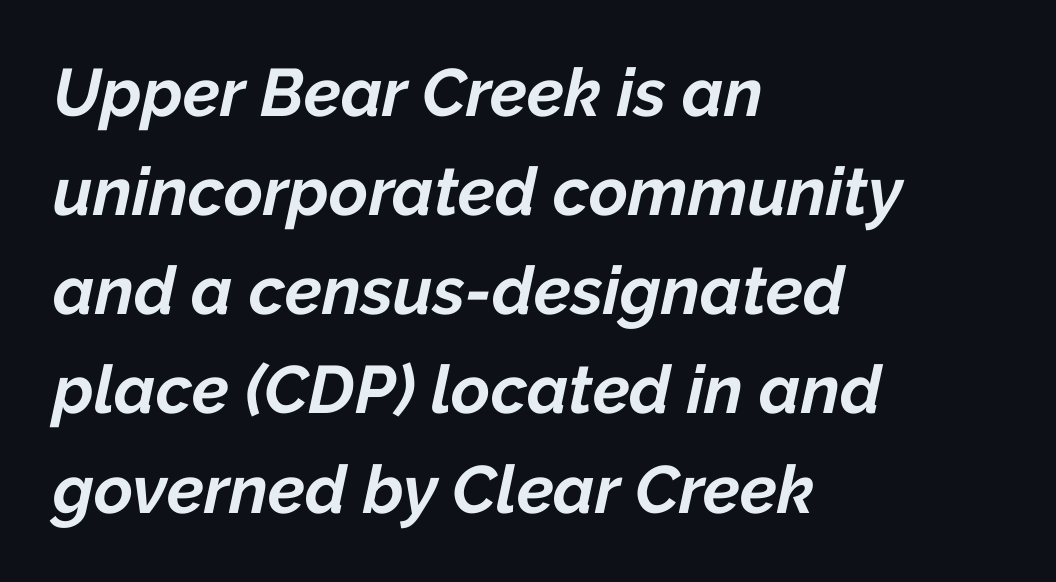
The image shows 67 px bold type, italic (leaning right); set left-aligned, normal line spacing (1.48x), normal letter spacing, not underlined; low stroke contrast and a medium x-height.
